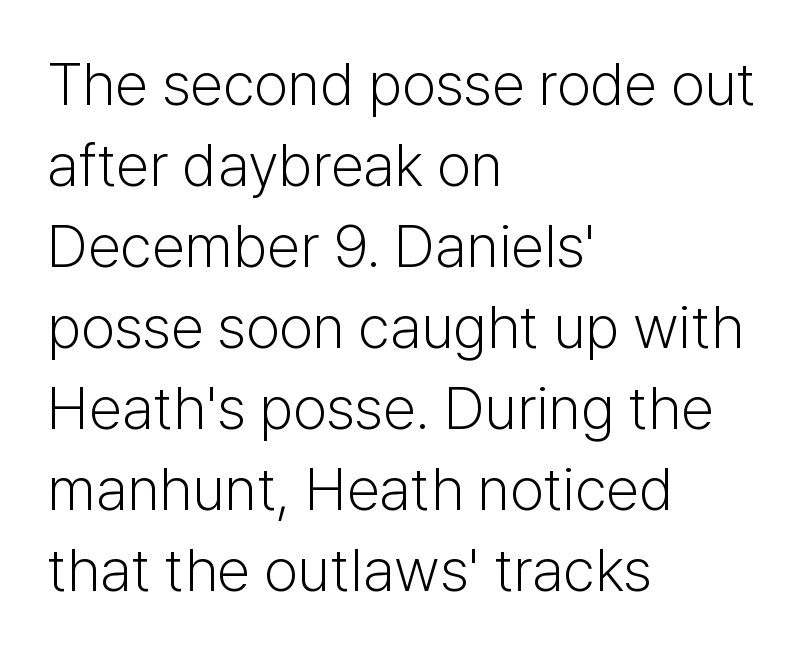
{"serif": "no", "italic": "no", "bold": "no", "weight": "light", "width": "normal", "stroke_contrast": "low", "x_height": "medium", "monospaced": "no", "underline": "no", "align": "left", "line_spacing": "normal", "line_spacing_ratio": 1.35, "letter_spacing": "normal", "letter_spacing_em": 0.0, "glyph_px": 60}
